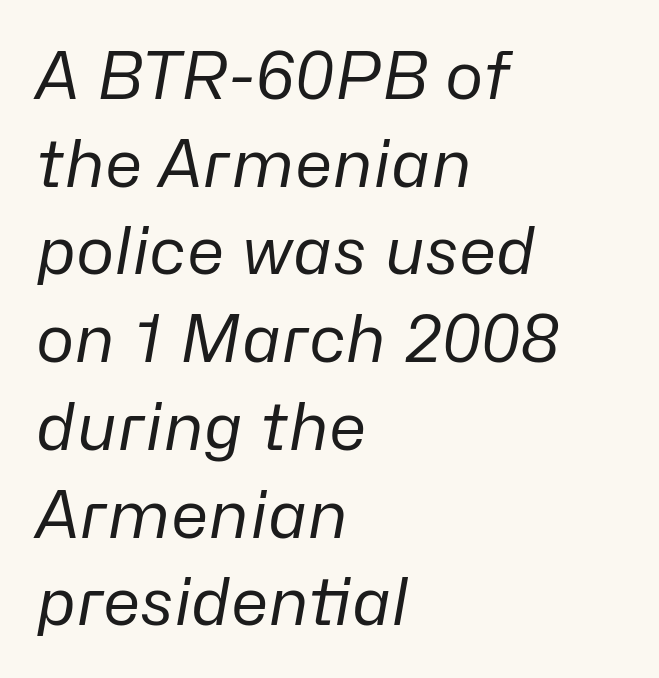
{"italic": "yes", "lean": "right", "slant_degrees": 10, "bold": "no", "weight": "regular", "width": "normal", "stroke_contrast": "low", "x_height": "medium", "monospaced": "no", "underline": "no", "align": "left", "line_spacing": "normal", "line_spacing_ratio": 1.35, "letter_spacing": "normal", "letter_spacing_em": 0.0, "glyph_px": 65}
